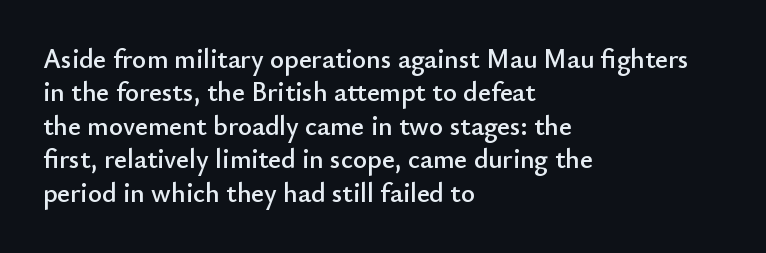
The image shows 27 px text type, upright; set left-aligned, line spacing 1.24x, normal letter spacing, not underlined.
